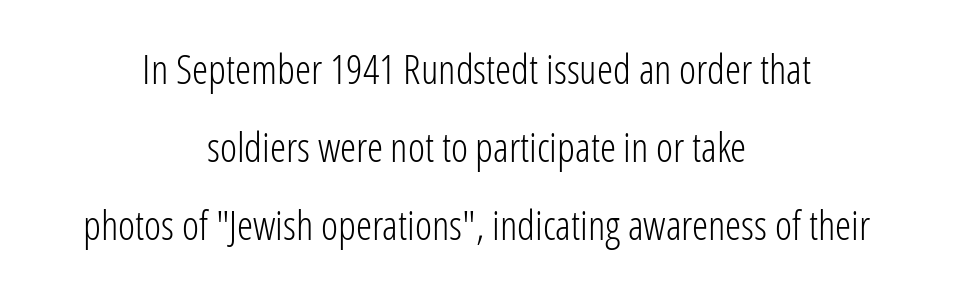
{"serif": "no", "italic": "no", "bold": "no", "weight": "light", "width": "condensed", "stroke_contrast": "low", "x_height": "medium", "monospaced": "no", "underline": "no", "align": "center", "line_spacing": "loose", "line_spacing_ratio": 1.9, "letter_spacing": "normal", "letter_spacing_em": 0.0, "glyph_px": 41}
